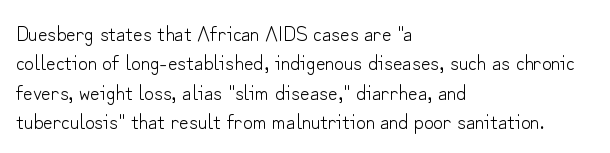
The image shows 21 px text type, upright; set left-aligned, normal line spacing (1.4x), normal letter spacing, not underlined.
